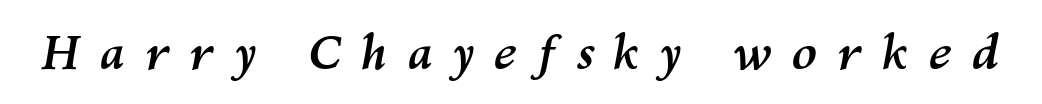
Just letters on the line, the space beneath them empty. Students, note that the glyphs here are deliberately spaced far apart. A typesetter would call this proportional, since set widths differ per character. These lines carry a lot of weight — the face is fully bold. These lines were composed using italics.
